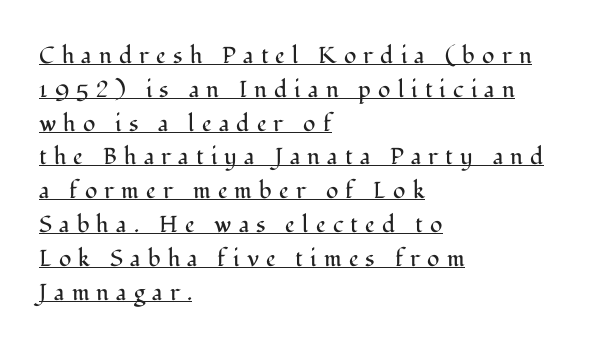
Q: Is the text bold? A: No.
Q: Is the text italic (slanted)? A: No, it is upright.
Q: Is the text underlined? A: Yes.
Q: How is the paragraph aligned? A: Left-aligned.
Q: Is the spacing between letters normal or unusually wide? A: Unusually wide.
Q: Is the spacing between lines tight, normal or loose? A: Normal.
